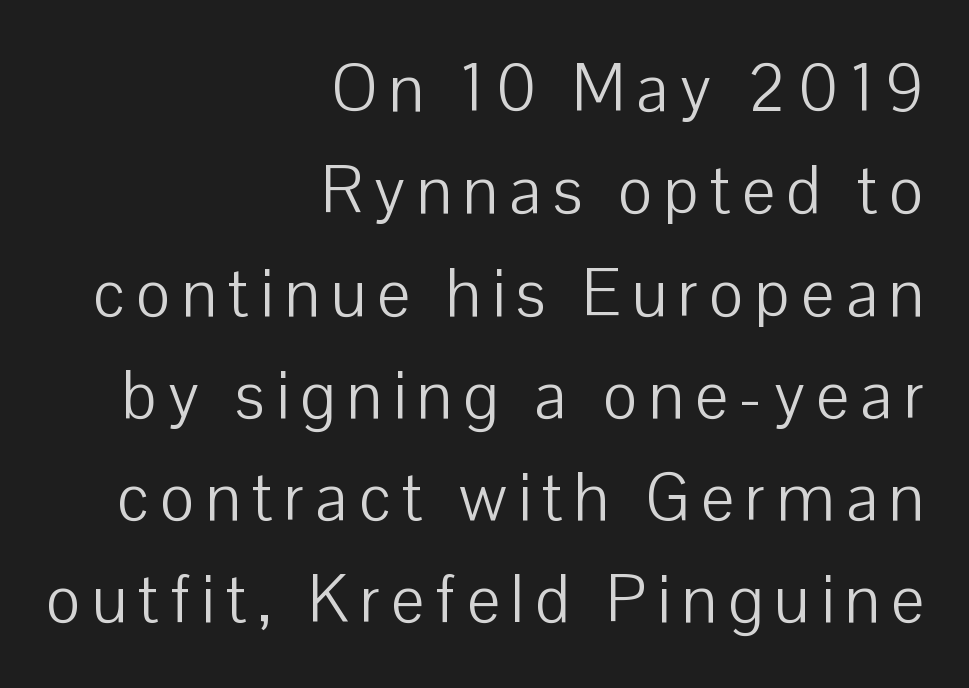
{"serif": "no", "italic": "no", "bold": "no", "weight": "light", "width": "normal", "stroke_contrast": "low", "x_height": "medium", "monospaced": "no", "underline": "no", "align": "right", "line_spacing": "normal", "line_spacing_ratio": 1.55, "glyph_px": 66}
